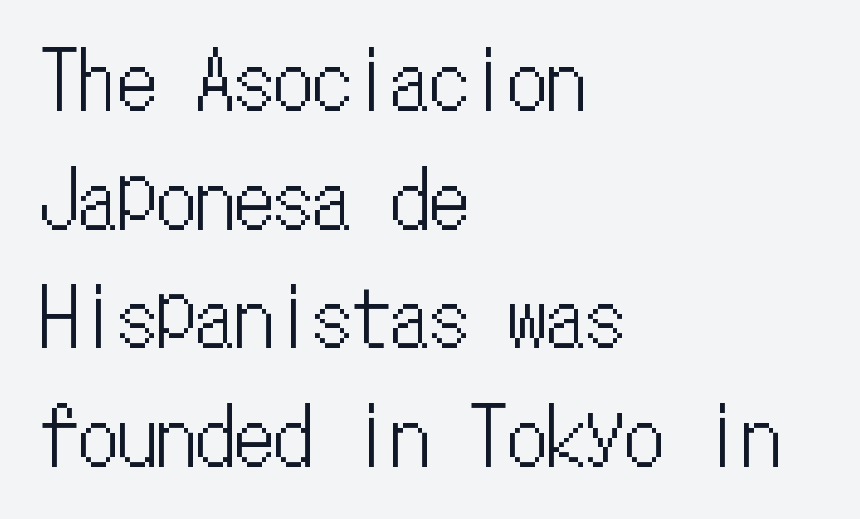
The face used here is monospaced, like something from a code editor. Spacing between characters is what you'd get straight out of the box. These lines sit exactly where default settings would place them. Ordinary non-slanted type is in use.
